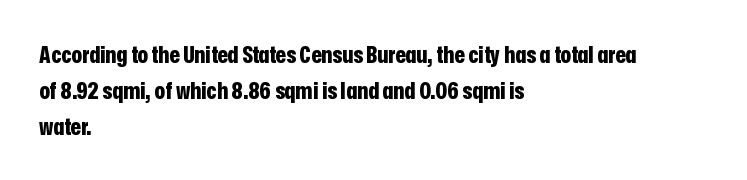
The image shows 24 px bold type, upright; set left-aligned, normal line spacing (1.49x), normal letter spacing, not underlined.
